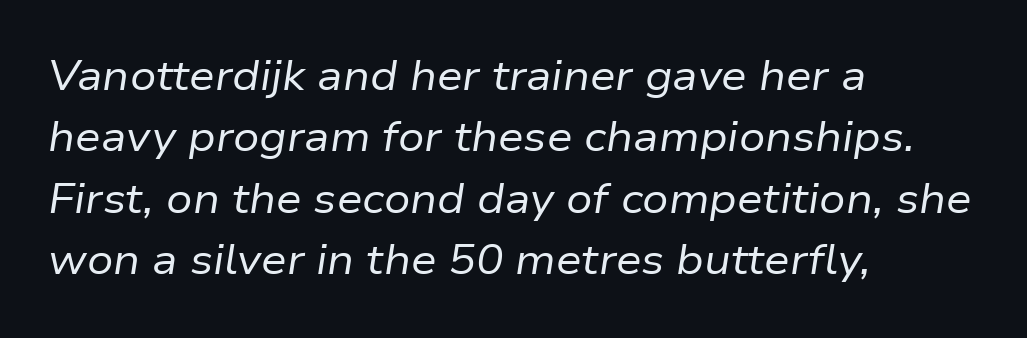
You could not count columns in this text — the font is proportionally spaced. A typesetter would call this leading conventional body-copy spacing. The face used here is rendered with its standard letterfit. Glance below the letters and you will spot only blank space. The text block is weighted toward the left margin, trailing off unevenly rightward. The typesetting does not lean heavy: it is not bold.
